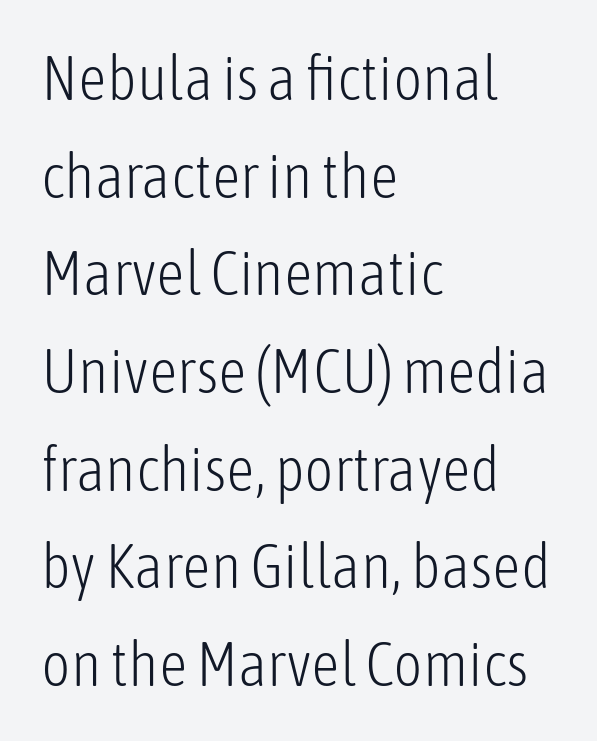
Q: Is the text bold? A: No.
Q: Is the text italic (slanted)? A: No, it is upright.
Q: Is the typeface a serif or a sans-serif typeface? A: Sans-serif.
Q: Is the text underlined? A: No.
Q: How is the paragraph aligned? A: Left-aligned.
Q: Is the spacing between letters normal or unusually wide? A: Normal.
Q: Is the spacing between lines tight, normal or loose? A: Normal.
Q: Width (condensed, normal, or wide)? A: Condensed.
Q: Stroke contrast? A: Low.
Q: x-height? A: Medium.
Q: Monospaced? A: No.
